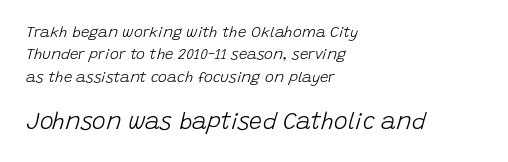
The image shows 23 px text type, italic (leaning right); set left-aligned, normal line spacing (1.5x), normal letter spacing, not underlined; the second (bottom) block is 1.53x larger.
